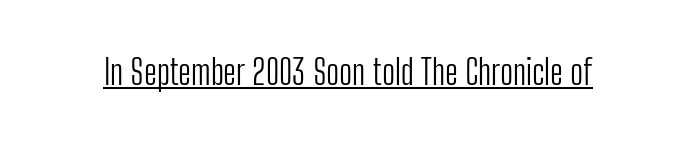
{"serif": "no", "italic": "no", "bold": "no", "weight": "light", "width": "condensed", "stroke_contrast": "low", "x_height": "medium", "monospaced": "no", "underline": "yes", "letter_spacing": "normal", "letter_spacing_em": 0.0, "glyph_px": 34}
